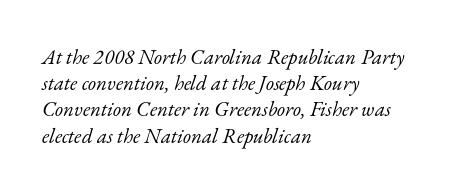
This reads as an unemphasized weight, regular at the heaviest. There is no visible air inserted between adjacent glyphs. One glance says typical: line gaps are just what's usual. The space beneath each line is pristine and unruled.
